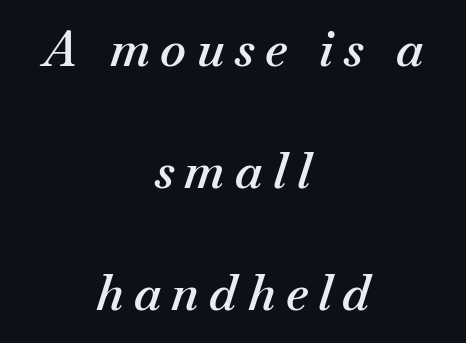
{"italic": "yes", "lean": "right", "slant_degrees": 18, "bold": "semi", "weight": "semibold", "width": "normal", "stroke_contrast": "medium", "x_height": "small", "monospaced": "no", "underline": "no", "align": "center", "line_spacing": "loose", "line_spacing_ratio": 2.49, "letter_spacing": "wide", "letter_spacing_em": 0.21, "glyph_px": 49}
